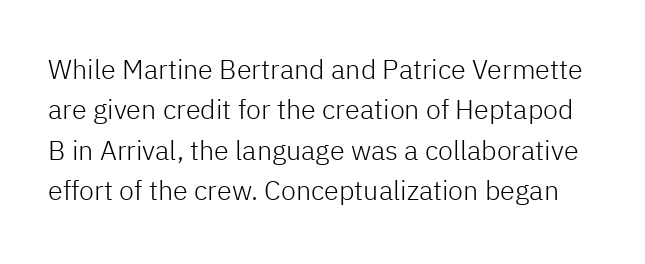
The image shows 27 px text type, upright; set normal line spacing (1.5x), normal letter spacing, not underlined.
